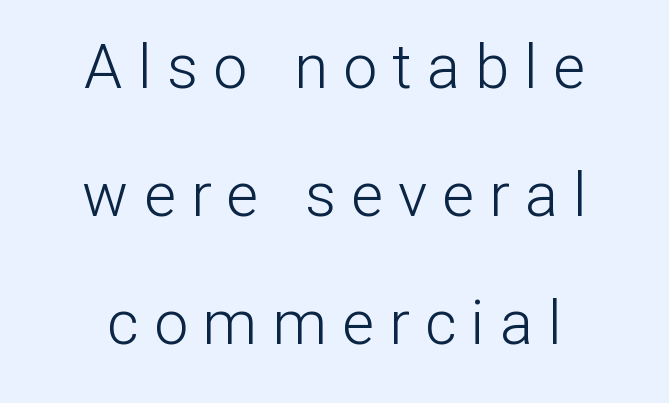
Q: Is the text bold? A: No.
Q: Is the text italic (slanted)? A: No, it is upright.
Q: Is the typeface a serif or a sans-serif typeface? A: Sans-serif.
Q: Is the text underlined? A: No.
Q: How is the paragraph aligned? A: Centered.
Q: Is the spacing between letters normal or unusually wide? A: Unusually wide.
Q: Is the spacing between lines tight, normal or loose? A: Loose.
Q: Width (condensed, normal, or wide)? A: Normal.
Q: Stroke contrast? A: Low.
Q: x-height? A: Medium.
Q: Monospaced? A: No.
